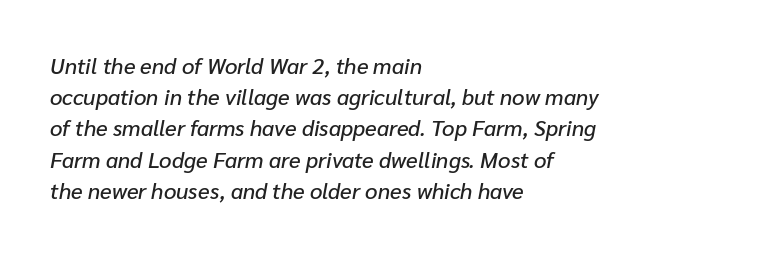
The image shows 22 px text type, italic (leaning right); set left-aligned, normal line spacing (1.42x), normal letter spacing, not underlined.
